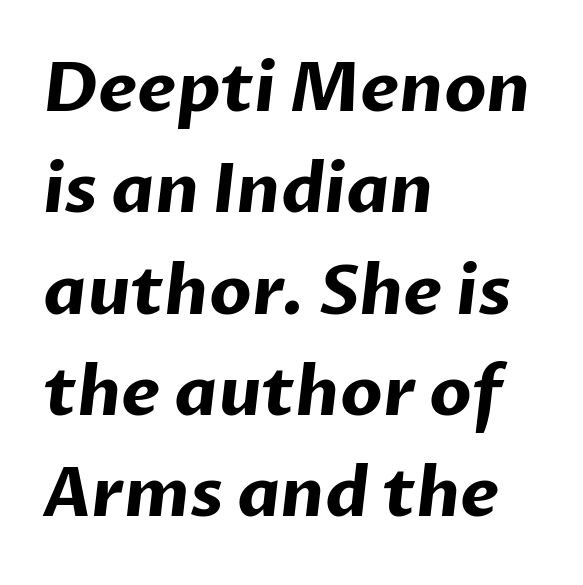
Q: Is the text bold? A: Yes.
Q: Is the typeface a serif or a sans-serif typeface? A: Sans-serif.
Q: Is the text underlined? A: No.
Q: How is the paragraph aligned? A: Left-aligned.
Q: Is the spacing between letters normal or unusually wide? A: Normal.
Q: Is the spacing between lines tight, normal or loose? A: Normal.
Q: Width (condensed, normal, or wide)? A: Normal.
Q: Stroke contrast? A: Low.
Q: x-height? A: Medium.
Q: Monospaced? A: No.
